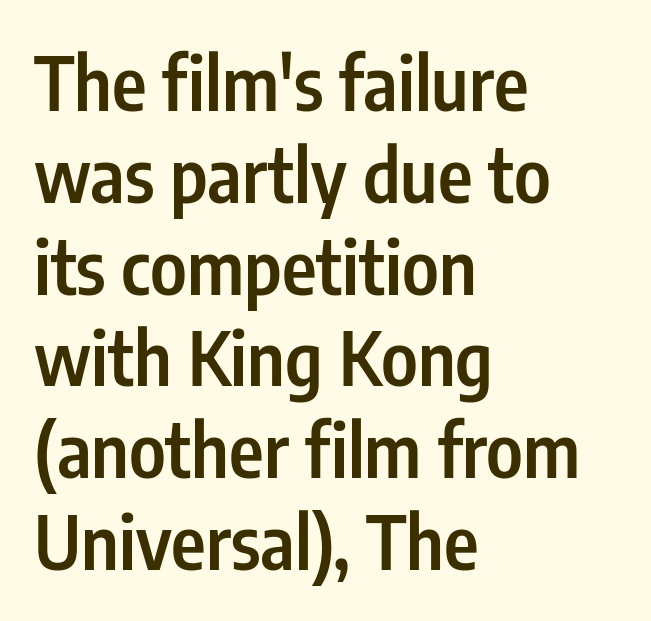
Underlining? Definitely not there. Upright lettering throughout. Words appear dense and cohesive because spacing is normal. This sample has the flowing, uneven cadence of proportional lettering. This sample is left-justified, so line endings fall wherever the words run out. This sample uses a sans-serif face.
